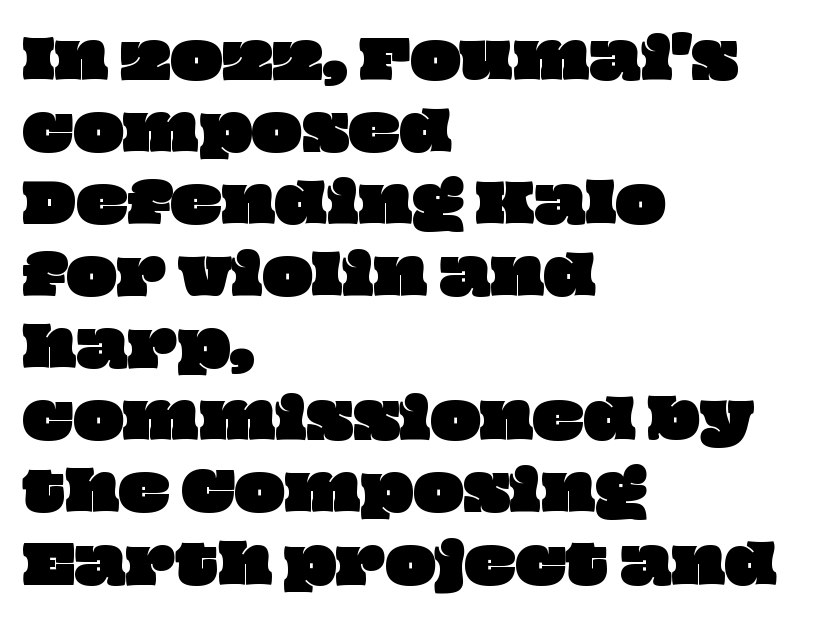
The image shows 53 px wide type; set left-aligned, normal line spacing (1.36x), normal letter spacing, not underlined; low stroke contrast and a large x-height.
